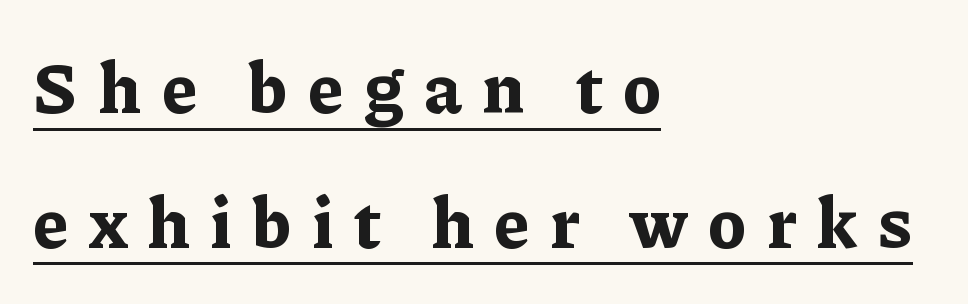
{"serif": "yes", "italic": "no", "bold": "yes", "weight": "bold", "width": "normal", "stroke_contrast": "low", "x_height": "medium", "monospaced": "no", "underline": "yes", "align": "left", "line_spacing_ratio": 1.87, "letter_spacing": "wide", "letter_spacing_em": 0.29, "glyph_px": 72}
